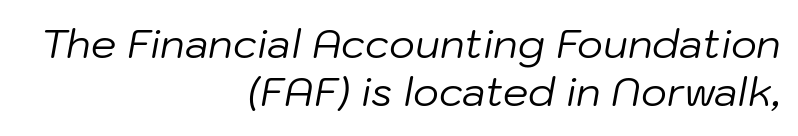
The image shows 40 px regular-weight type, italic (leaning right); set right-aligned, line spacing 1.21x, normal letter spacing, not underlined; low stroke contrast and a medium x-height.
